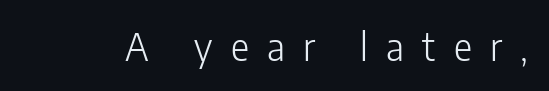
Is this a heavy cut? Hardly; it is regular or lighter. A typesetter would call this proportional, since set widths differ per character. Tracking value appears strongly positive — letters spread wide. Unmarked baselines from the first word to the last. Every stem runs plumb, perpendicular to the baseline. Check where the strokes stop: nothing finishes them off — pure sans.
